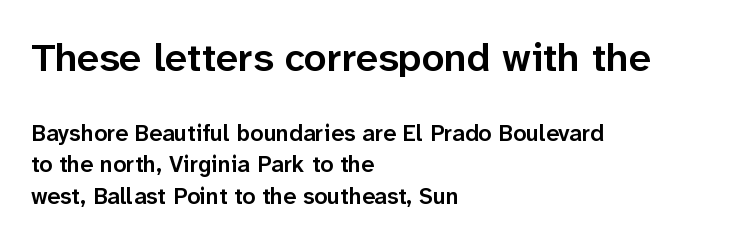
{"serif": "no", "italic": "no", "bold": "semi", "weight": "semibold", "width": "normal", "stroke_contrast": "low", "x_height": "medium", "monospaced": "no", "underline": "no", "align": "left", "line_spacing": "normal", "line_spacing_ratio": 1.37, "letter_spacing": "normal", "letter_spacing_em": 0.0, "larger_block": "first", "size_ratio": 1.74, "glyph_px": 40}
